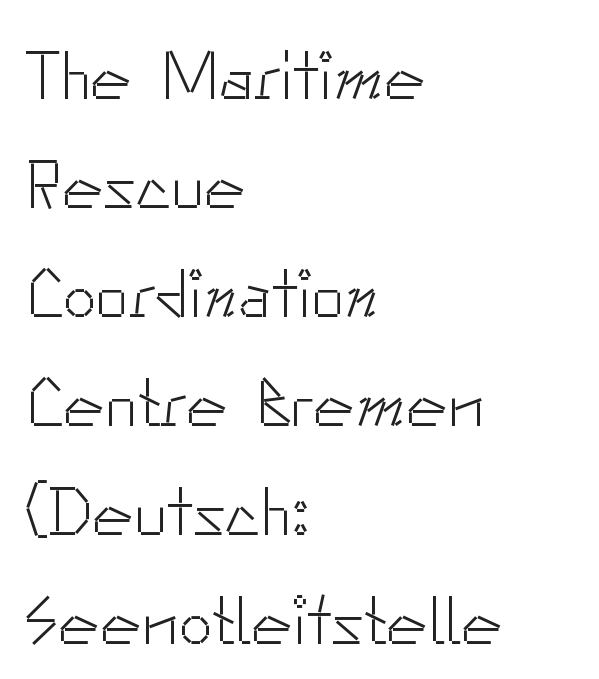
{"serif": "no", "italic": "no", "bold": "no", "weight": "light", "width": "normal", "stroke_contrast": "low", "x_height": "small", "monospaced": "no", "underline": "no", "align": "left", "line_spacing": "normal", "line_spacing_ratio": 1.58, "letter_spacing": "normal", "letter_spacing_em": 0.0, "glyph_px": 69}
